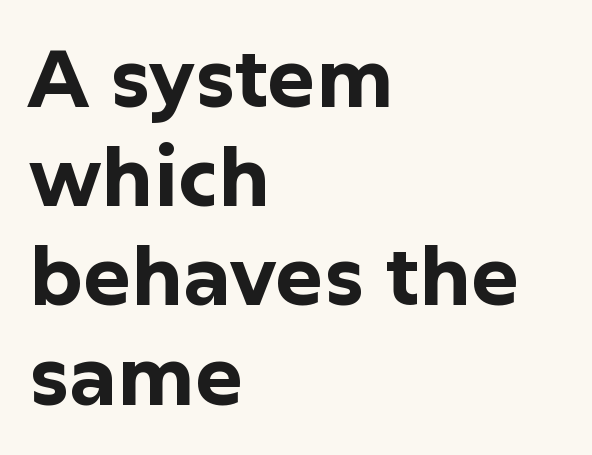
The image shows 80 px bold sans-serif type, upright; set left-aligned, line spacing 1.24x, normal letter spacing, not underlined; low stroke contrast and a medium x-height.
